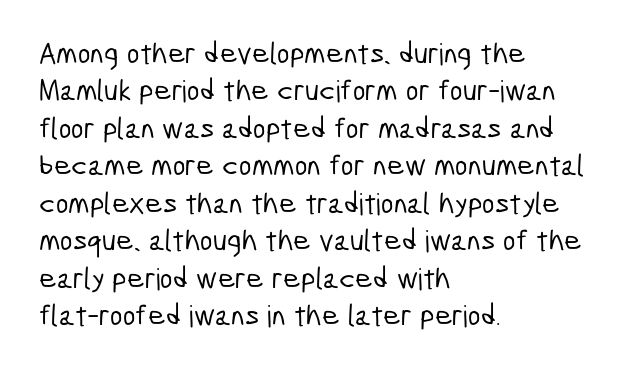
Q: Is the typeface a serif or a sans-serif typeface? A: Sans-serif.
Q: Is the text underlined? A: No.
Q: How is the paragraph aligned? A: Left-aligned.
Q: Is the spacing between letters normal or unusually wide? A: Normal.
Q: Is the spacing between lines tight, normal or loose? A: Normal.
Q: Width (condensed, normal, or wide)? A: Condensed.
Q: Stroke contrast? A: Low.
Q: x-height? A: Medium.
Q: Monospaced? A: No.
